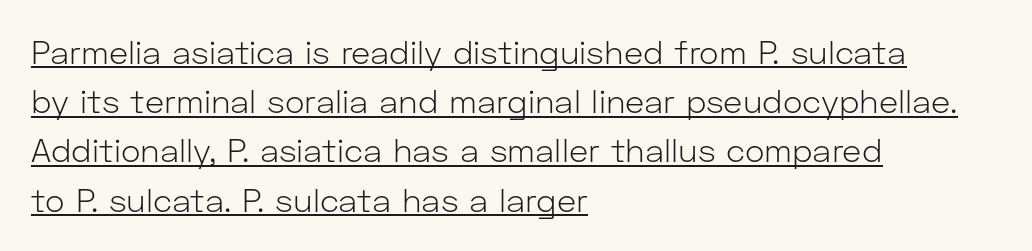
Upright lettering throughout. Visually the block forms a straight wall on the left and a jagged coastline on the right. Stems here are at most as thick as an everyday book face. This sample keeps an unexceptional amount of space between lines.
